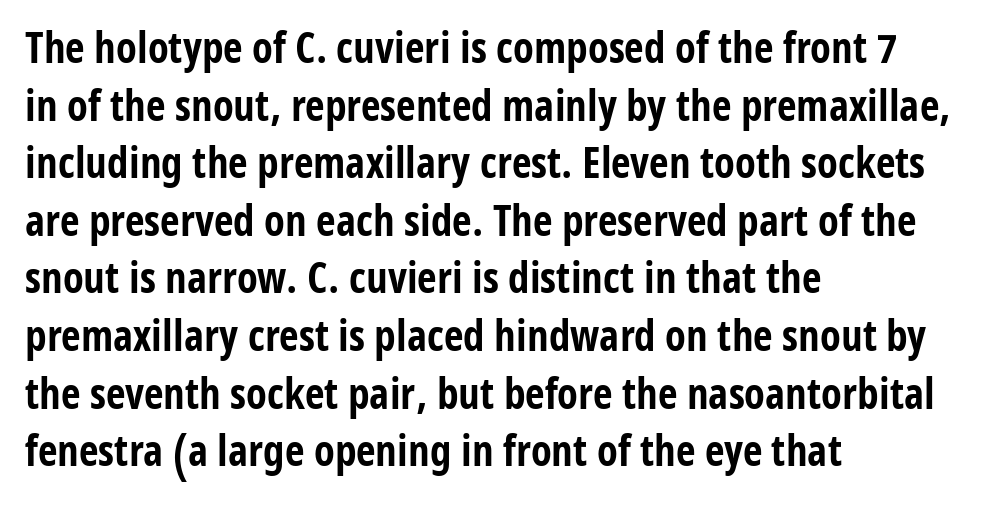
Is this a fixed-width face? No — the glyphs have proportional, varying widths. This is heavy type, rendered in bold. No word sits above an underline. The rag falls on the right side of this text block. Interline gaps are of average width in this sample. I'd call this a sans setting — the letters go barefoot.
